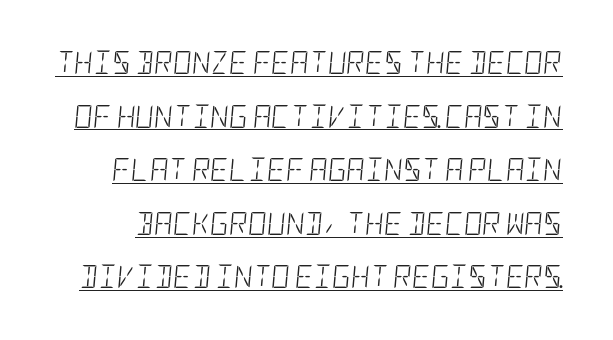
Q: Is the text bold? A: No.
Q: Is the text italic (slanted)? A: Yes, it leans right by about 5 degrees.
Q: Is the text underlined? A: Yes.
Q: Is the spacing between letters normal or unusually wide? A: Normal.
Q: Is the spacing between lines tight, normal or loose? A: Loose.
